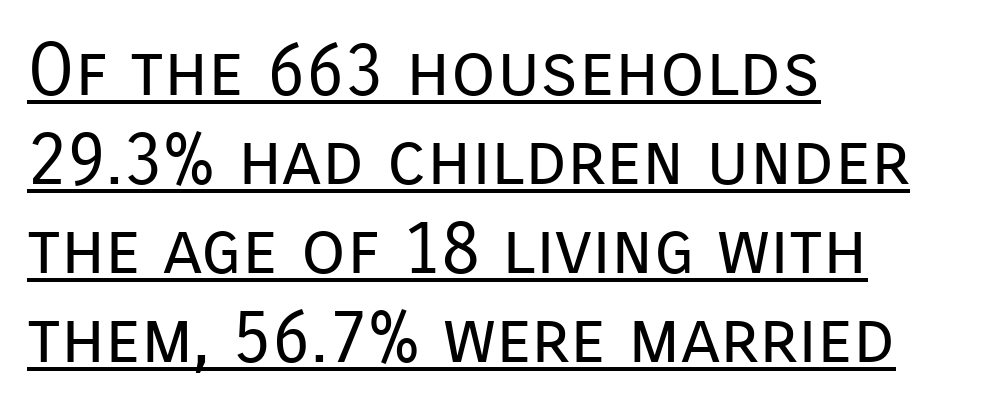
Q: Is the text bold? A: No.
Q: Is the text italic (slanted)? A: No, it is upright.
Q: Is the typeface a serif or a sans-serif typeface? A: Sans-serif.
Q: Is the text underlined? A: Yes.
Q: How is the paragraph aligned? A: Left-aligned.
Q: Is the spacing between letters normal or unusually wide? A: Normal.
Q: Width (condensed, normal, or wide)? A: Normal.
Q: Stroke contrast? A: Low.
Q: x-height? A: Medium.
Q: Monospaced? A: No.
